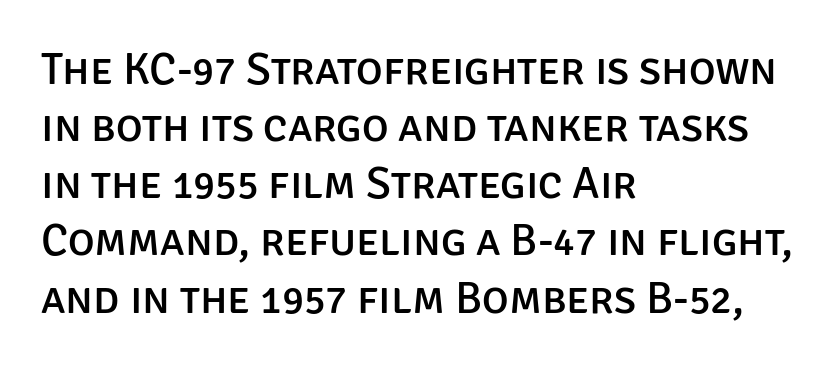
Q: Is the text italic (slanted)? A: No, it is upright.
Q: Is the typeface a serif or a sans-serif typeface? A: Sans-serif.
Q: Is the text underlined? A: No.
Q: How is the paragraph aligned? A: Left-aligned.
Q: Is the spacing between letters normal or unusually wide? A: Normal.
Q: Is the spacing between lines tight, normal or loose? A: Normal.
Q: Width (condensed, normal, or wide)? A: Normal.
Q: Stroke contrast? A: Low.
Q: x-height? A: Large.
Q: Monospaced? A: No.
